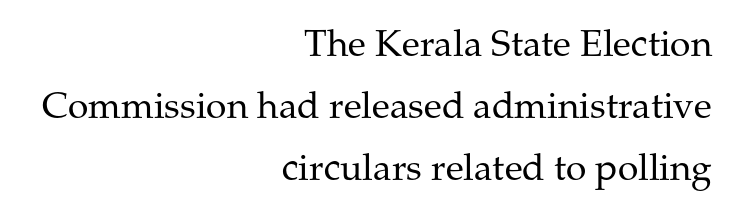
Q: Is the text bold? A: No.
Q: Is the text italic (slanted)? A: No, it is upright.
Q: Is the typeface a serif or a sans-serif typeface? A: Serif.
Q: Is the text underlined? A: No.
Q: How is the paragraph aligned? A: Right-aligned.
Q: Is the spacing between letters normal or unusually wide? A: Normal.
Q: Is the spacing between lines tight, normal or loose? A: Normal.
Q: Width (condensed, normal, or wide)? A: Normal.
Q: Stroke contrast? A: Medium.
Q: x-height? A: Medium.
Q: Monospaced? A: No.
